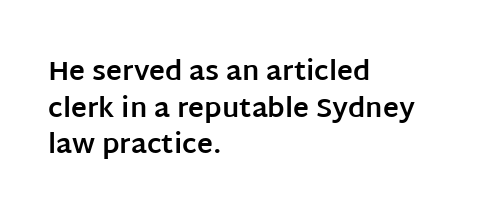
Casual observation: everything's shoved over to the left. Look at the tracking — it's just the regular setting, nothing added. The rendering uses a moderate line-height, typical for paragraphs. Decoration check: the copy has no underline. The face used here has the dense, thick strokes of a bold. The typography opts for an upright posture over an oblique one.
